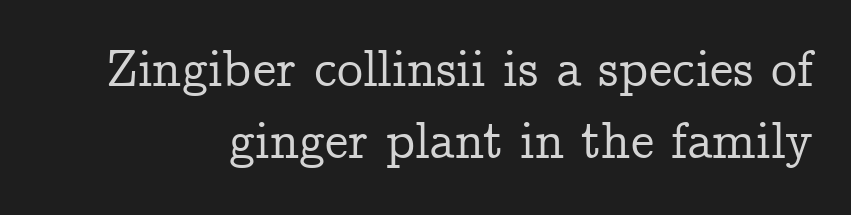
The space beneath each line is pristine and unruled. Horizontal bands of white between lines are of average thickness. Inter-character spacing is left at the font's built-in metrics. The lettering holds an erect, upright posture throughout. The passage shown is typed in a proportional face where columns would drift.
